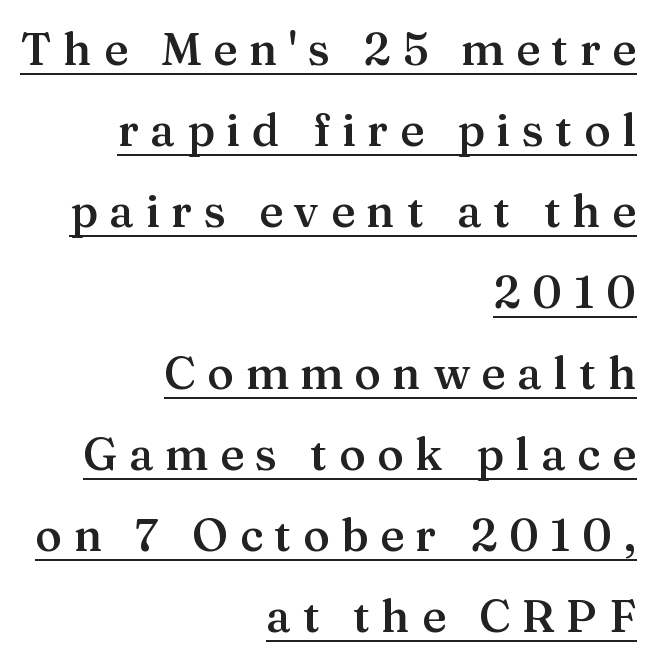
{"serif": "yes", "italic": "no", "bold": "semi", "weight": "semibold", "width": "normal", "stroke_contrast": "medium", "x_height": "medium", "monospaced": "no", "underline": "yes", "align": "right", "line_spacing_ratio": 1.8, "letter_spacing": "wide", "letter_spacing_em": 0.26, "glyph_px": 45}
